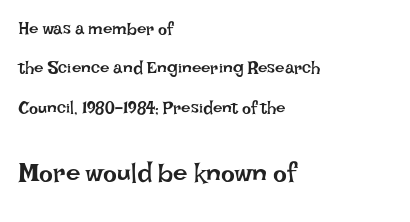
Is the stroke heavy? The answer is a plain regular-or-lighter. Unlike italic type, these characters show no tilt at all. Nothing unusual about the tracking: characters are spaced as the font intends. Each line starts at the same left margin while the right side varies. If you squint, the bottom block still reads clearly — it's the larger of the two. The area under the type is left untouched.
